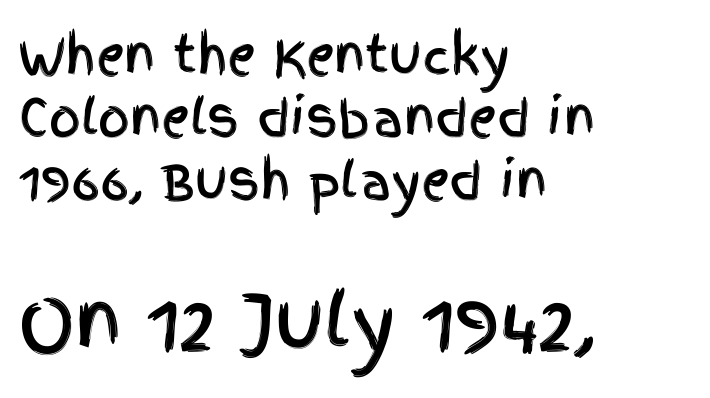
The image shows 75 px condensed sans-serif type, upright; set left-aligned, normal line spacing (1.25x), normal letter spacing, not underlined; the second (bottom) block is 1.5x larger; a large x-height.
